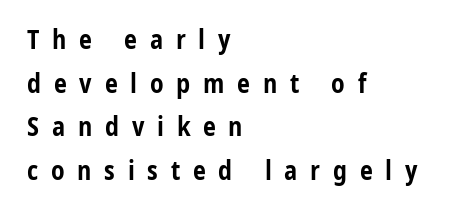
Q: Is the text bold? A: Yes.
Q: Is the text italic (slanted)? A: No, it is upright.
Q: Is the text underlined? A: No.
Q: How is the paragraph aligned? A: Left-aligned.
Q: Is the spacing between letters normal or unusually wide? A: Unusually wide.
Q: Is the spacing between lines tight, normal or loose? A: Normal.
